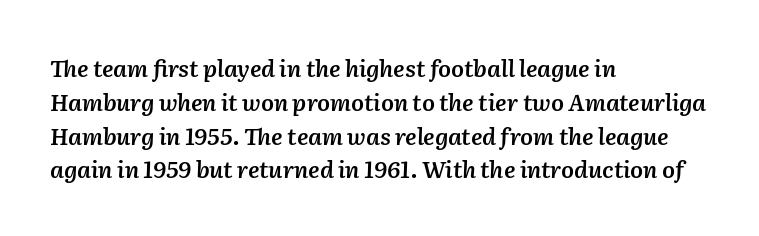
The image shows 23 px text type, italic (leaning right); set left-aligned, normal line spacing (1.47x), normal letter spacing, not underlined.
